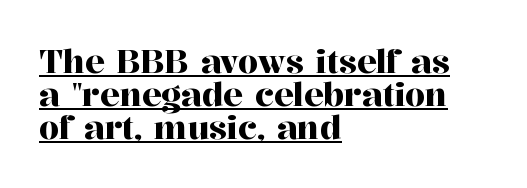
The letters sit at their default tracking, neither squeezed nor spread. Little horizontal feet cap the strokes, marking this as serif type. Rendered with straight, roman letterforms. The lettering is marked with a stroke running underneath it. Is the block centered? No — it sits flush against the left margin. Closely set lines give the paragraph a compact silhouette.
